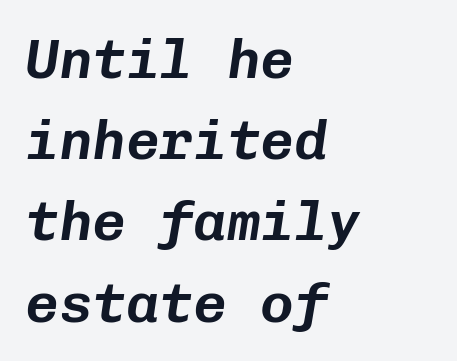
The image shows 56 px text type, italic (leaning right), monospaced; set left-aligned, normal line spacing (1.45x), normal letter spacing, not underlined; low stroke contrast and a medium x-height.
